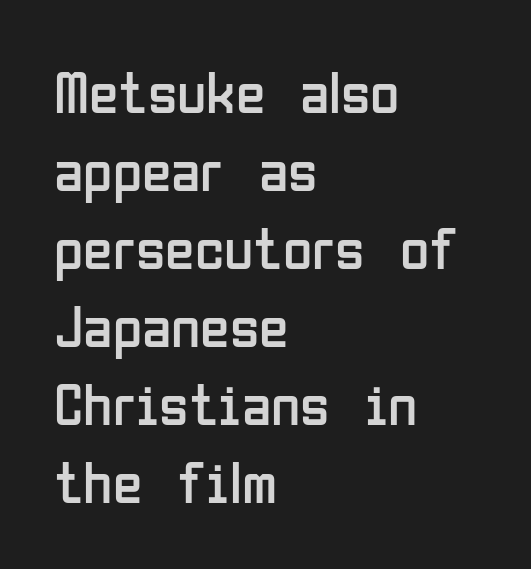
The image shows 60 px regular-weight, condensed sans-serif type, upright; set left-aligned, normal line spacing (1.3x), normal letter spacing, not underlined; low stroke contrast and a medium x-height.
